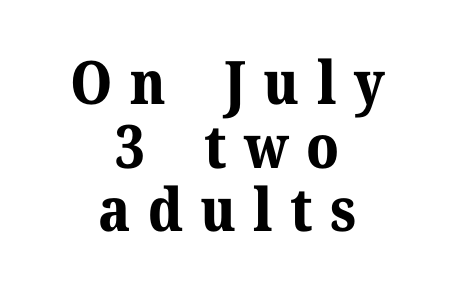
The image shows 60 px bold serif type, upright; set centered, tight line spacing (1.06x), unusually wide letter spacing (+0.29 em), not underlined; medium stroke contrast and a medium x-height.
